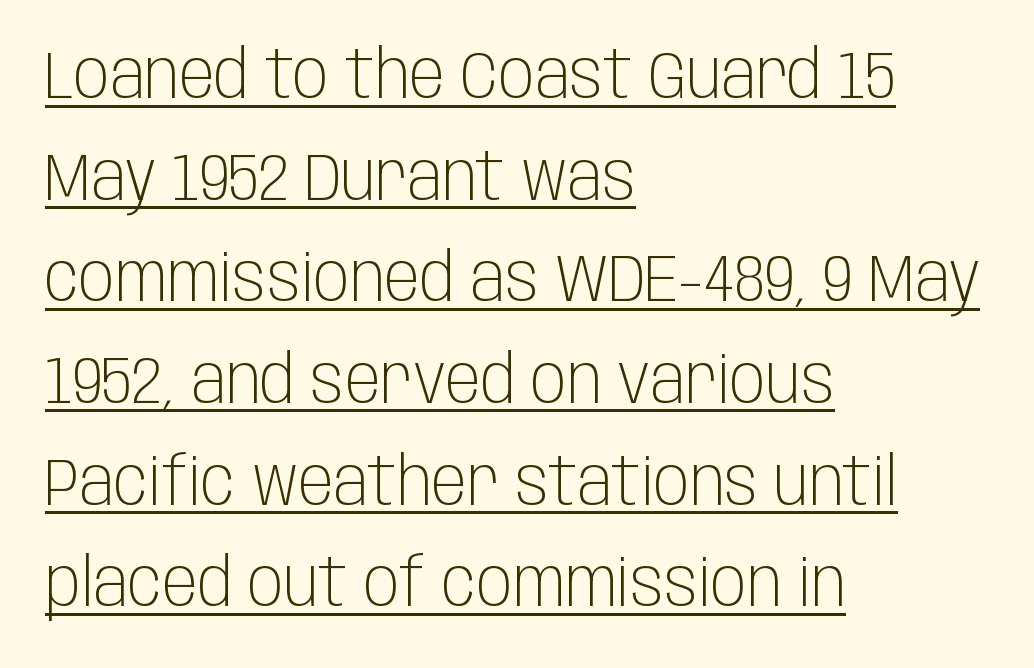
The line texture is even and compact thanks to regular tracking. This sample has the flowing, uneven cadence of proportional lettering. The passage shown is typeset with a sans-serif family. The typesetting does not lean heavy: it is not bold. The letters stand straight up with perfectly vertical stems.
